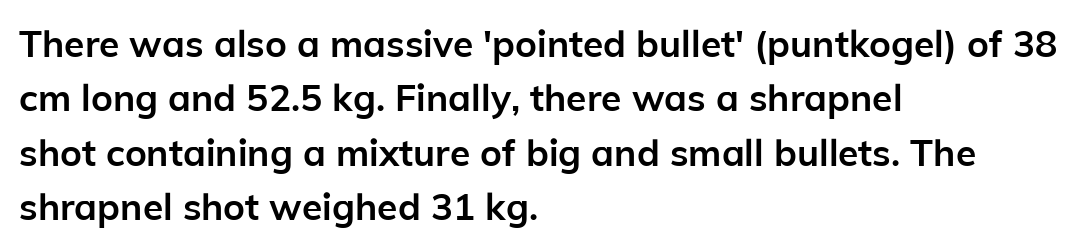
The passage shown is typed in a proportional face where columns would drift. How heavy is the stroke? Heavy — this is a bold. A typesetter would mark this as roman, not italic. Regarding leading, the lines here are spaced in the standard way. Beneath every word, the page is bare.
